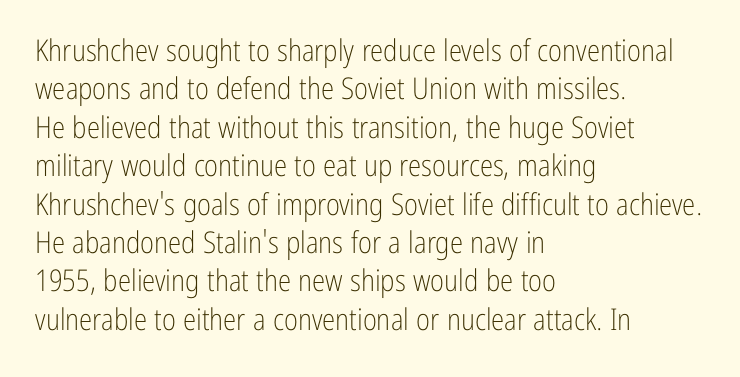
Q: Is the text bold? A: No.
Q: Is the text italic (slanted)? A: No, it is upright.
Q: Is the typeface a serif or a sans-serif typeface? A: Sans-serif.
Q: Is the text underlined? A: No.
Q: How is the paragraph aligned? A: Left-aligned.
Q: Is the spacing between letters normal or unusually wide? A: Normal.
Q: Is the spacing between lines tight, normal or loose? A: Normal.
Q: Width (condensed, normal, or wide)? A: Condensed.
Q: Stroke contrast? A: Low.
Q: x-height? A: Medium.
Q: Monospaced? A: No.
